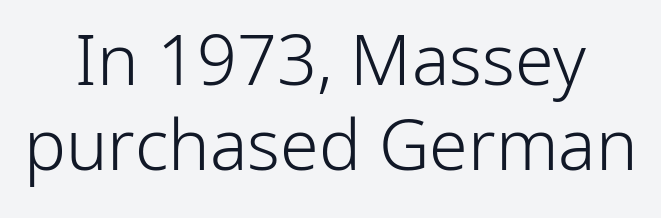
The image shows 70 px light sans-serif type, upright; set centered, line spacing 1.22x, normal letter spacing, not underlined; low stroke contrast and a medium x-height.
